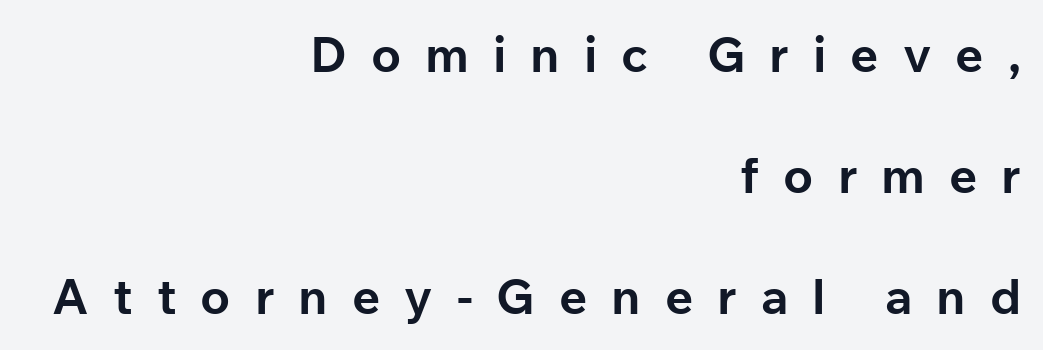
The image shows 49 px bold sans-serif type, upright; set right-aligned, loose line spacing (2.47x), unusually wide letter spacing (+0.49 em), not underlined; low stroke contrast and a medium x-height.
